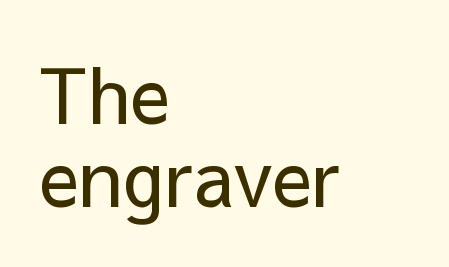
Horizontal alignment here is leftward, the default for most running prose. What kind of face is this? One without serifs — a sans. No chunkiness to these letters — they're not bold. The typography opts for an upright posture over an oblique one. Vertical spacing — tight. The type is set solid horizontally, with unmodified tracking.
